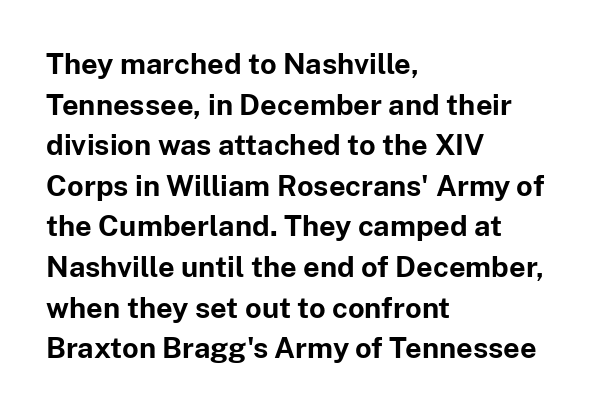
Q: Is the text bold? A: Yes.
Q: Is the text italic (slanted)? A: No, it is upright.
Q: Is the typeface a serif or a sans-serif typeface? A: Sans-serif.
Q: Is the text underlined? A: No.
Q: How is the paragraph aligned? A: Left-aligned.
Q: Is the spacing between letters normal or unusually wide? A: Normal.
Q: Is the spacing between lines tight, normal or loose? A: Normal.
Q: Width (condensed, normal, or wide)? A: Normal.
Q: Stroke contrast? A: Low.
Q: x-height? A: Medium.
Q: Monospaced? A: No.
